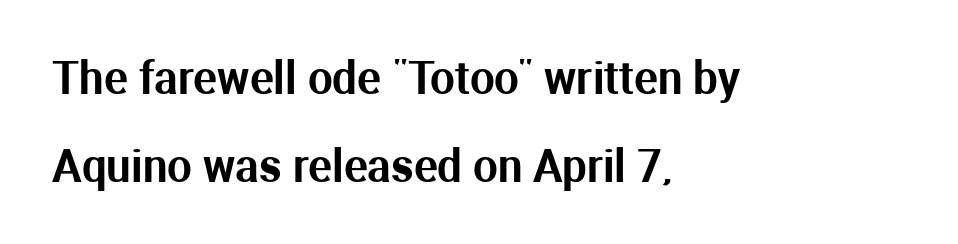
The zone under the glyphs is completely vacant. Italic: no, the glyphs are upright roman. Successive baselines arrive slowly, with a big drop between each. The lines are quadded left. Is this a fixed-width face? No — the glyphs have proportional, varying widths. The rendering keeps characters at their native spacing.
